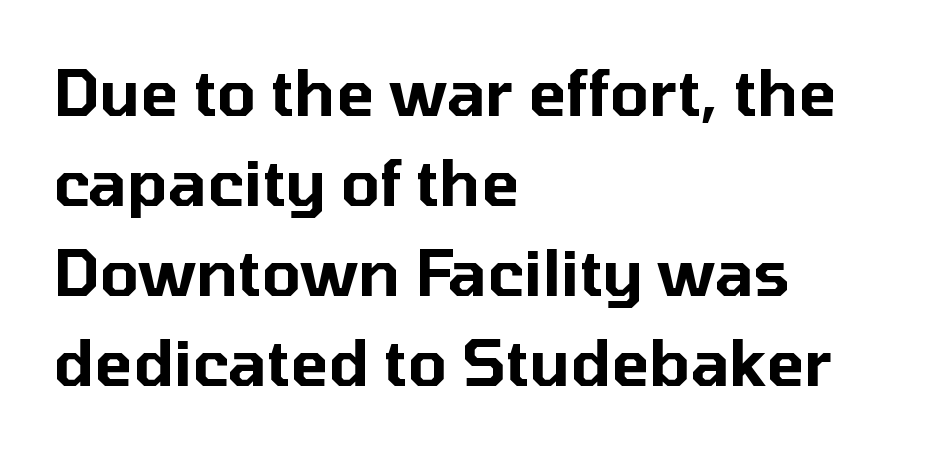
The image shows 63 px sans-serif type, upright; set left-aligned, normal line spacing (1.43x), normal letter spacing, not underlined; low stroke contrast and a medium x-height.
